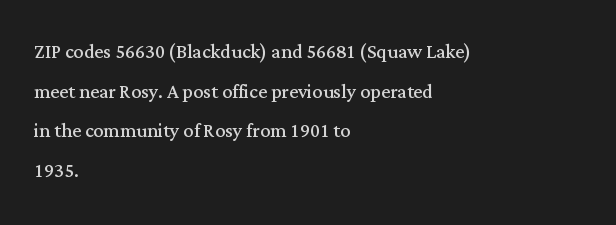
Q: Is the text bold? A: No.
Q: Is the text italic (slanted)? A: No, it is upright.
Q: Is the text underlined? A: No.
Q: How is the paragraph aligned? A: Left-aligned.
Q: Is the spacing between letters normal or unusually wide? A: Normal.
Q: Is the spacing between lines tight, normal or loose? A: Normal.
